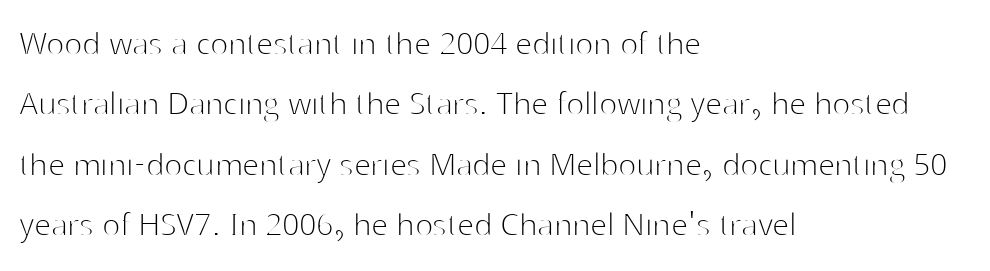
{"serif": "no", "italic": "no", "bold": "no", "weight": "thin", "width": "normal", "stroke_contrast": "high", "x_height": "medium", "monospaced": "no", "underline": "no", "align": "left", "line_spacing": "normal", "line_spacing_ratio": 1.59, "letter_spacing": "normal", "letter_spacing_em": 0.0, "glyph_px": 38}
